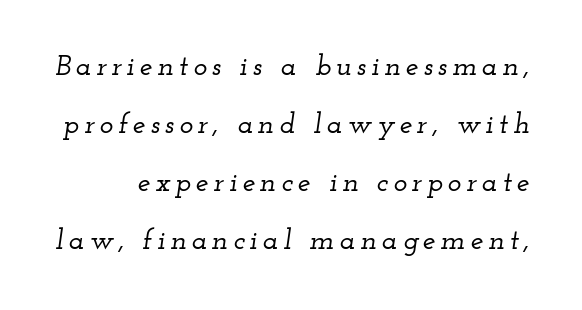
In terms of posture, this sample is oblique. Think of a printed novel: that variable character pitch is what you see here. This rendering employs a face with finishing strokes, i.e., a serif. Check the space under the baseline: it is left empty. Each new line begins a long way beneath the previous one.
